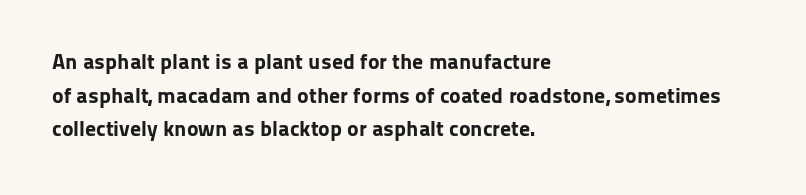
Q: Is the text bold? A: Yes.
Q: Is the text italic (slanted)? A: No, it is upright.
Q: Is the text underlined? A: No.
Q: How is the paragraph aligned? A: Left-aligned.
Q: Is the spacing between letters normal or unusually wide? A: Normal.
Q: Is the spacing between lines tight, normal or loose? A: Normal.
